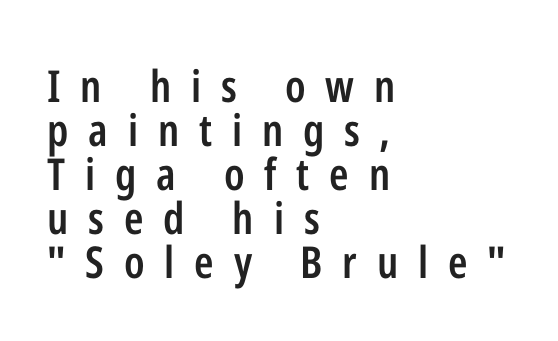
{"serif": "no", "italic": "no", "bold": "semi", "weight": "semibold", "width": "condensed", "stroke_contrast": "low", "x_height": "medium", "monospaced": "no", "underline": "no", "align": "left", "line_spacing": "tight", "line_spacing_ratio": 1.0, "letter_spacing": "wide", "letter_spacing_em": 0.45, "glyph_px": 44}
